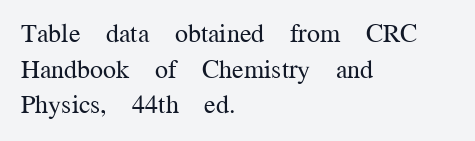
{"italic": "no", "bold": "no", "underline": "no", "align": "left", "line_spacing": "normal", "line_spacing_ratio": 1.37, "letter_spacing": "normal", "letter_spacing_em": 0.0, "glyph_px": 26}
